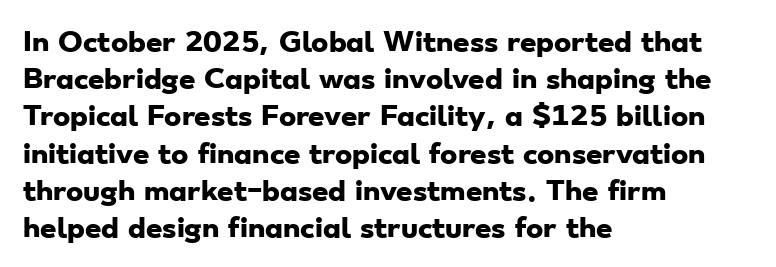
{"bold": "yes", "underline": "no", "align": "left", "line_spacing": "normal", "line_spacing_ratio": 1.43, "letter_spacing": "normal", "letter_spacing_em": 0.0, "glyph_px": 26}
